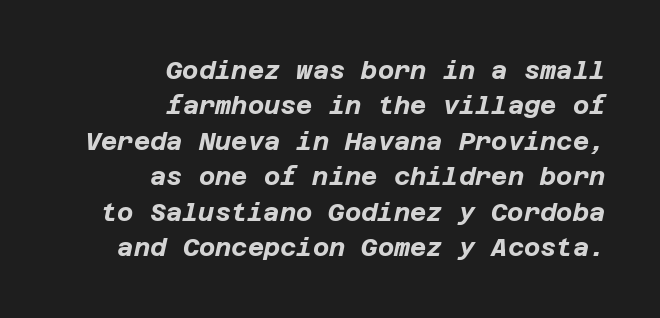
The image shows 25 px bold type, italic (leaning right); set right-aligned, normal line spacing (1.42x), normal letter spacing, not underlined.
